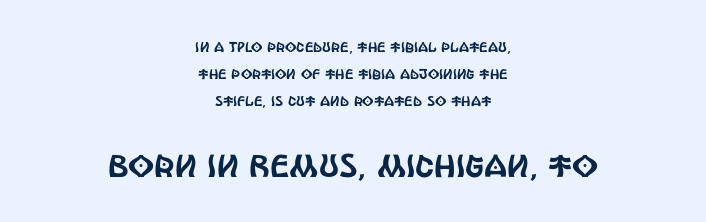
Q: Is the text italic (slanted)? A: No, it is upright.
Q: Is the typeface a serif or a sans-serif typeface? A: Sans-serif.
Q: Is the text underlined? A: No.
Q: How is the paragraph aligned? A: Centered.
Q: Is the spacing between letters normal or unusually wide? A: Normal.
Q: Is the spacing between lines tight, normal or loose? A: Loose.
Q: Which block of text is set in a larger size, the first (top) or the second (bottom)? A: The second (bottom) one.
Q: Width (condensed, normal, or wide)? A: Condensed.
Q: x-height? A: Large.
Q: Monospaced? A: No.
